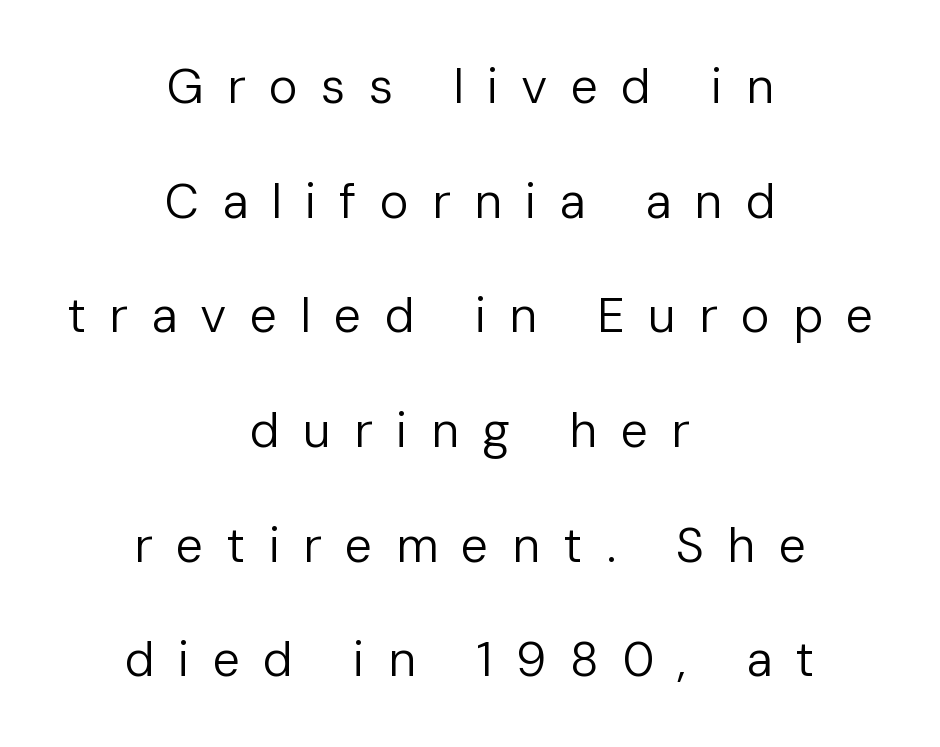
The image shows 49 px regular-weight sans-serif type, upright; set centered, loose line spacing (2.34x), unusually wide letter spacing (+0.47 em), not underlined; low stroke contrast and a medium x-height.
